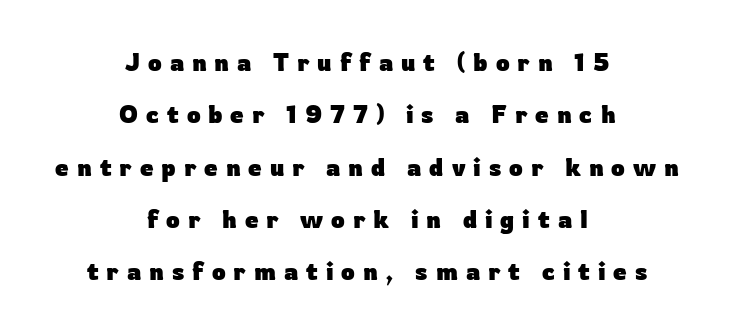
Alignment: centered. The passage shown is not underscored anywhere. The passage shown is emphatically bold. Here the glyphs are tracked loosely, breaking word shapes into spaced letters.
